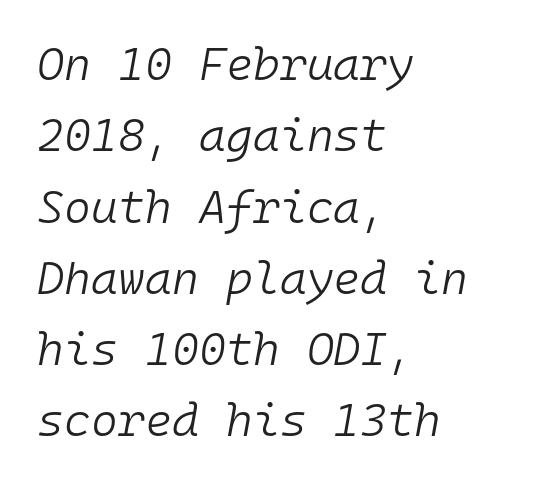
Q: Is the text bold? A: No.
Q: Is the text italic (slanted)? A: Yes, it leans right by about 10 degrees.
Q: Is the text underlined? A: No.
Q: How is the paragraph aligned? A: Left-aligned.
Q: Is the spacing between letters normal or unusually wide? A: Normal.
Q: Is the spacing between lines tight, normal or loose? A: Normal.
Q: Width (condensed, normal, or wide)? A: Normal.
Q: Stroke contrast? A: Low.
Q: x-height? A: Medium.
Q: Monospaced? A: Yes.
